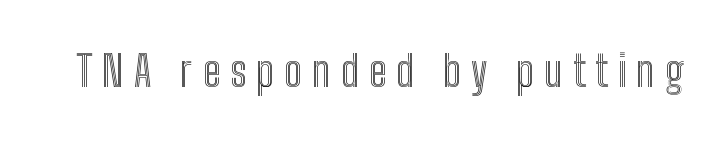
Q: Is the text italic (slanted)? A: No, it is upright.
Q: Is the text underlined? A: No.
Q: Is the spacing between letters normal or unusually wide? A: Unusually wide.
Q: Width (condensed, normal, or wide)? A: Condensed.
Q: x-height? A: Medium.
Q: Monospaced? A: No.
